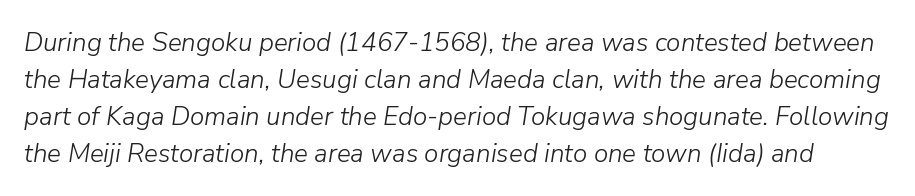
Q: Is the text bold? A: No.
Q: Is the text italic (slanted)? A: Yes, it leans right by about 9 degrees.
Q: Is the text underlined? A: No.
Q: Is the spacing between letters normal or unusually wide? A: Normal.
Q: Is the spacing between lines tight, normal or loose? A: Normal.
